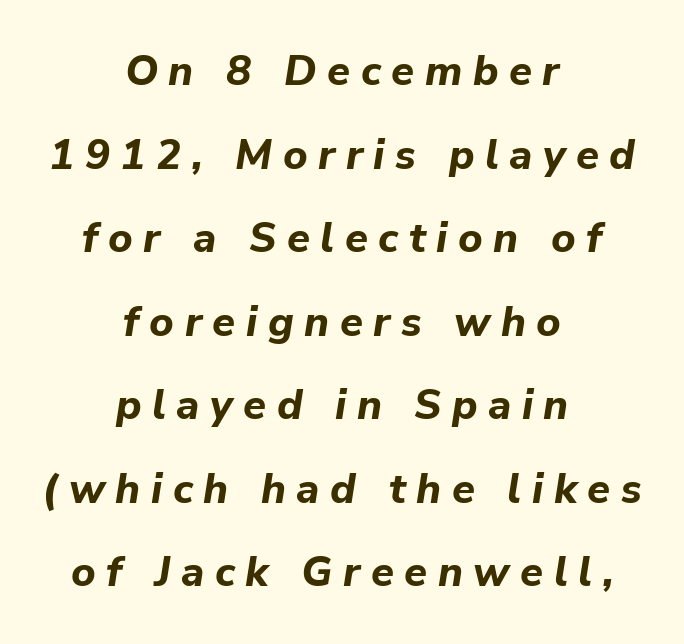
{"italic": "yes", "lean": "right", "slant_degrees": 9, "bold": "yes", "weight": "bold", "width": "normal", "stroke_contrast": "low", "x_height": "medium", "monospaced": "no", "underline": "no", "align": "center", "line_spacing": "loose", "line_spacing_ratio": 1.99, "letter_spacing": "wide", "letter_spacing_em": 0.25, "glyph_px": 42}
